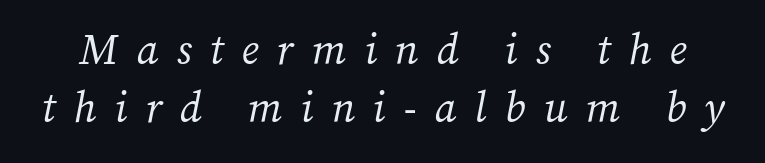
The image shows 42 px regular-weight serif type, italic (leaning right); set normal line spacing (1.39x), unusually wide letter spacing (+0.43 em), not underlined; medium stroke contrast and a medium x-height.
